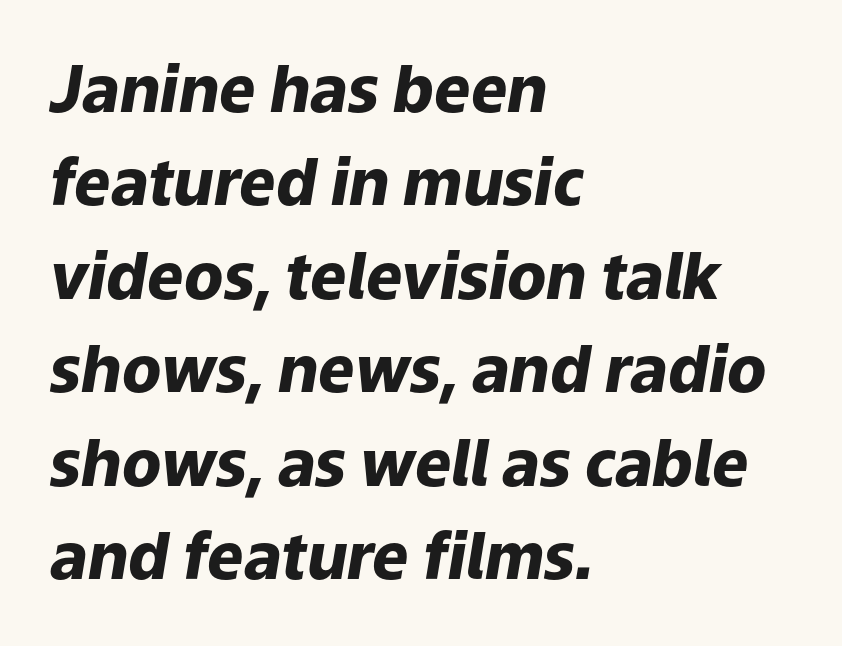
Q: Is the text bold? A: Yes.
Q: Is the text italic (slanted)? A: Yes, it leans right by about 9 degrees.
Q: Is the text underlined? A: No.
Q: How is the paragraph aligned? A: Left-aligned.
Q: Is the spacing between letters normal or unusually wide? A: Normal.
Q: Is the spacing between lines tight, normal or loose? A: Normal.
Q: Width (condensed, normal, or wide)? A: Normal.
Q: Stroke contrast? A: Low.
Q: x-height? A: Medium.
Q: Monospaced? A: No.
